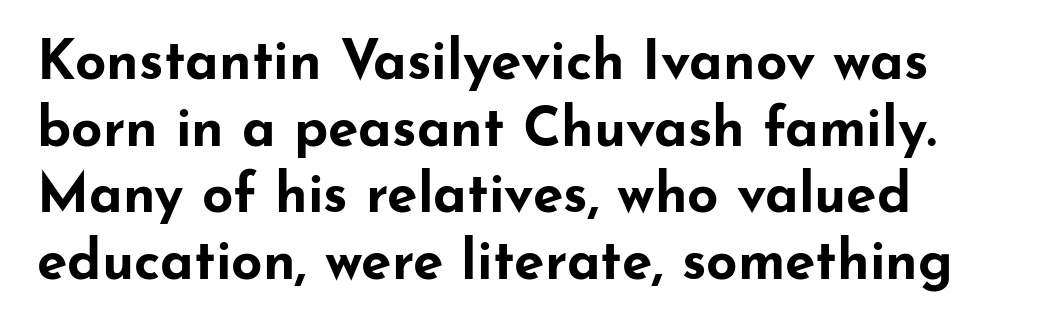
{"serif": "no", "italic": "no", "bold": "yes", "weight": "bold", "width": "wide", "stroke_contrast": "low", "x_height": "small", "monospaced": "no", "underline": "no", "align": "left", "line_spacing_ratio": 1.21, "letter_spacing": "normal", "letter_spacing_em": 0.0, "glyph_px": 55}
